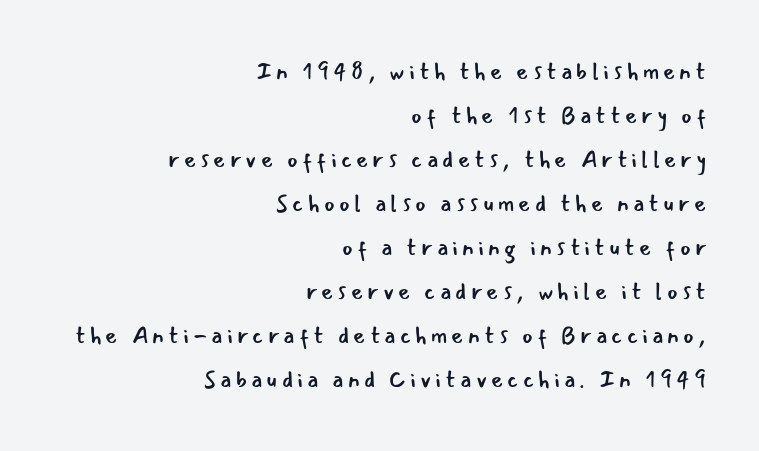
The image shows 23 px text type, upright; set right-aligned, loose line spacing (1.91x), not underlined.
